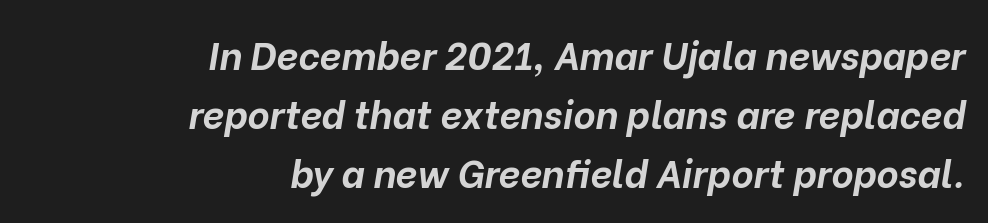
The image shows 38 px bold type, italic (leaning right); set right-aligned, normal line spacing (1.55x), normal letter spacing, not underlined; low stroke contrast and a medium x-height.
